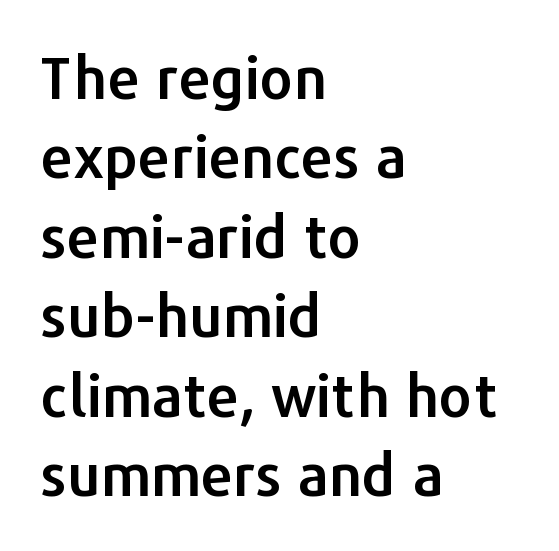
{"serif": "no", "italic": "no", "width": "normal", "stroke_contrast": "low", "x_height": "medium", "monospaced": "no", "underline": "no", "align": "left", "line_spacing": "normal", "line_spacing_ratio": 1.37, "letter_spacing": "normal", "letter_spacing_em": 0.0, "glyph_px": 58}
